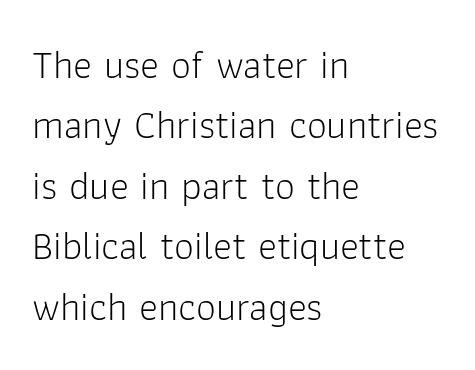
The image shows 40 px light sans-serif type, upright; set left-aligned, normal line spacing (1.51x), normal letter spacing, not underlined; low stroke contrast and a medium x-height.
